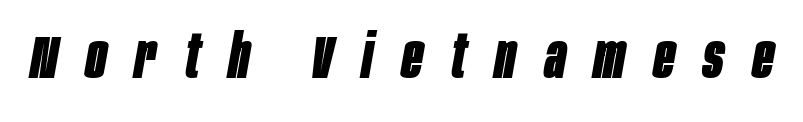
{"italic": "yes", "lean": "right", "slant_degrees": 10, "bold": "yes", "weight": "bold", "width": "condensed", "stroke_contrast": "low", "x_height": "large", "monospaced": "no", "underline": "no", "letter_spacing": "wide", "letter_spacing_em": 0.47, "glyph_px": 61}
